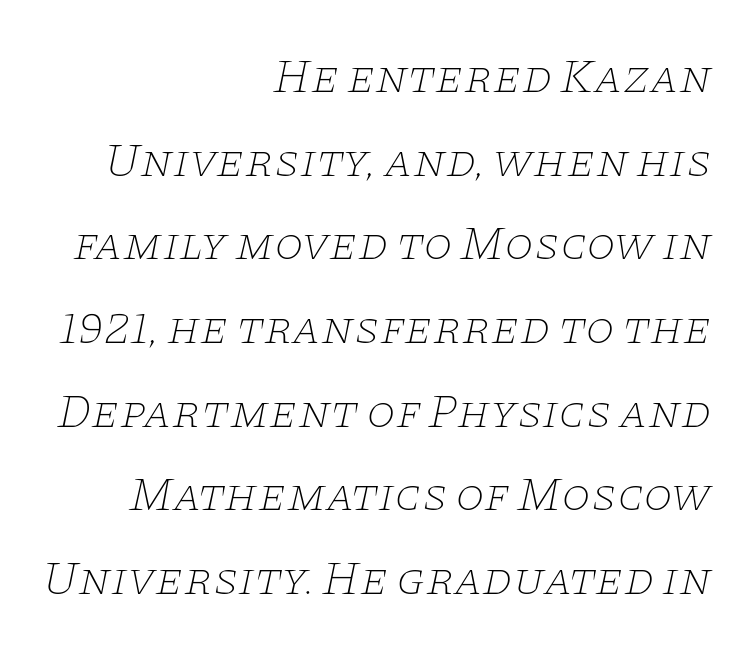
Posture: slanted. Tracking value appears to be zero — textbook default spacing. The letters carry serifs — small finishing strokes at the ends of their stems. Varying glyph widths throughout — classic text-font behaviour.
